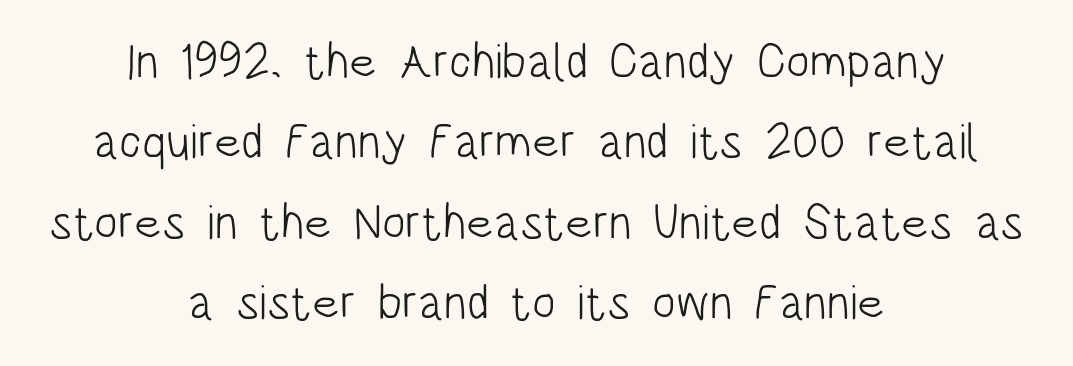
The typesetter chose a symmetrical, centered arrangement here. Caption: standard tracking, unaltered. Posture: straight, roman, zero tilt. You can tell from the bare stems that sans-serif type was used.
